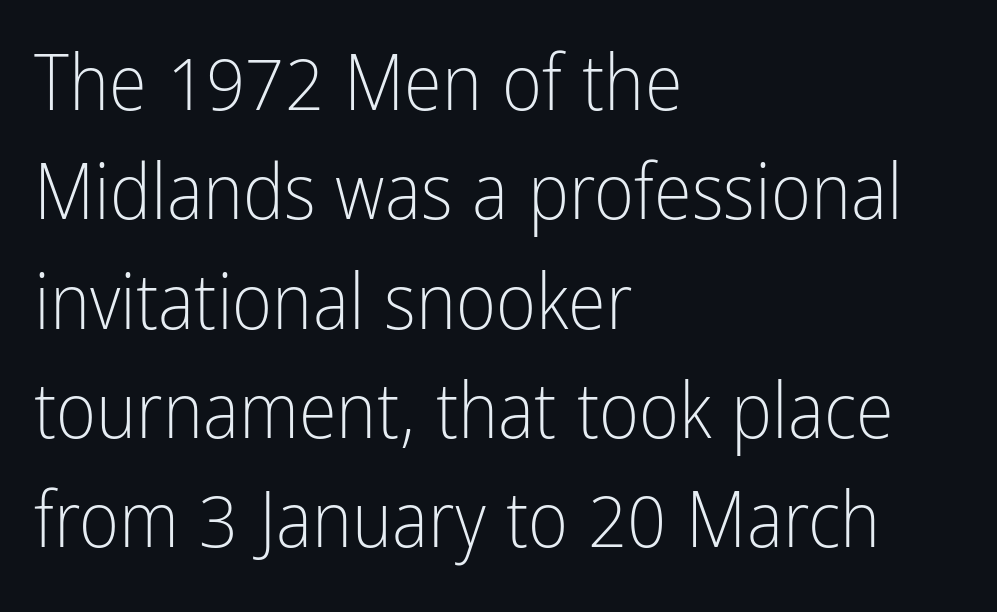
Q: Is the text bold? A: No.
Q: Is the text italic (slanted)? A: No, it is upright.
Q: Is the typeface a serif or a sans-serif typeface? A: Sans-serif.
Q: Is the text underlined? A: No.
Q: How is the paragraph aligned? A: Left-aligned.
Q: Is the spacing between letters normal or unusually wide? A: Normal.
Q: Is the spacing between lines tight, normal or loose? A: Normal.
Q: Width (condensed, normal, or wide)? A: Condensed.
Q: Stroke contrast? A: Low.
Q: x-height? A: Medium.
Q: Monospaced? A: No.
